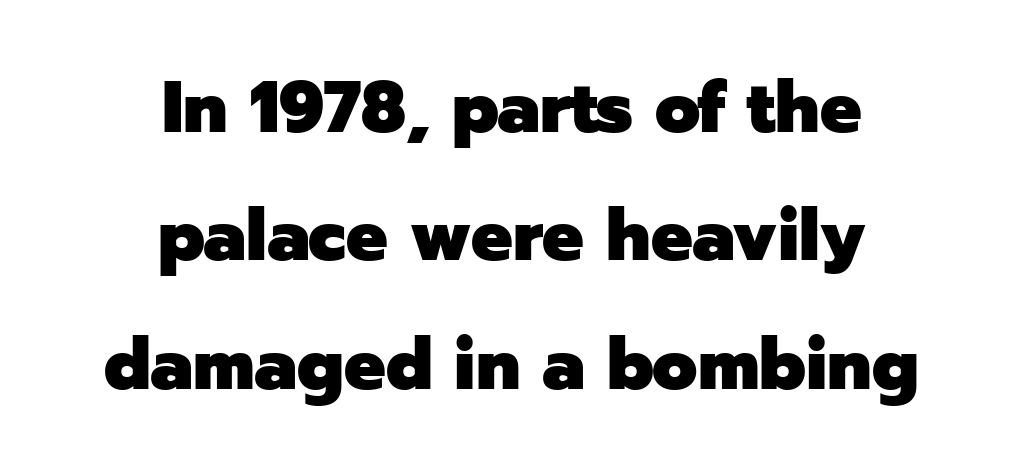
{"serif": "no", "italic": "no", "bold": "yes", "weight": "heavy", "width": "normal", "stroke_contrast": "low", "x_height": "medium", "monospaced": "no", "underline": "no", "align": "center", "line_spacing_ratio": 1.76, "letter_spacing": "normal", "letter_spacing_em": 0.0, "glyph_px": 73}
